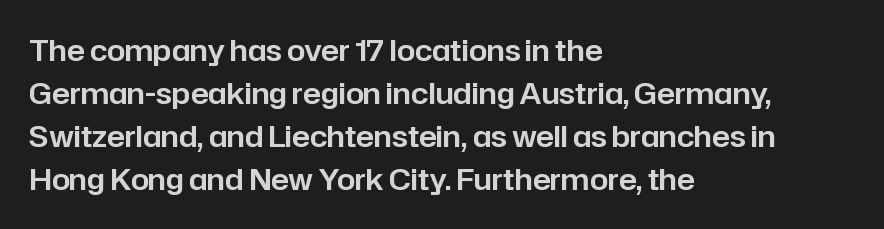
Nope, no serifs anywhere on these letters. If you drew a ruler down the left edge, every line would touch it. This is roman type, the default non-slanted kind. Plain, unruled lines of type.
